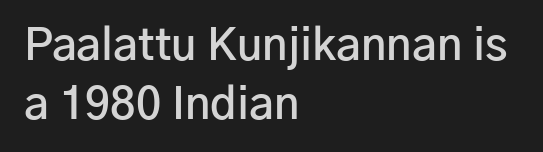
The image shows 44 px semibold sans-serif type, upright; set left-aligned, normal line spacing (1.33x), normal letter spacing, not underlined; low stroke contrast and a medium x-height.
